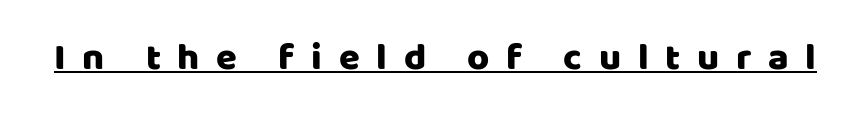
A typographer would call this underscored text. Rendered with straight, roman letterforms. Here the glyphs are tracked loosely, breaking word shapes into spaced letters. Proportional: the letters do not fall into vertical columns. Each letter's strokes conclude bluntly, with no projecting serifs.
